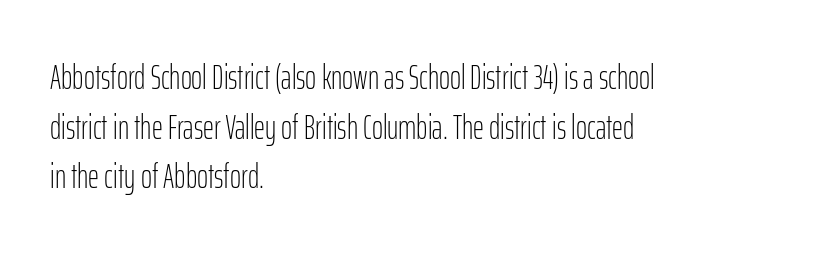
Left-aligned paragraph, ragged on the right. The cut favours lightness, reaching ordinary text weight at its darkest. Is this a sans? Yes — the strokes have no serifs. Posture: straight, roman, zero tilt. If you measured baseline to baseline, you'd find a middling distance. The baseline area is clear.
